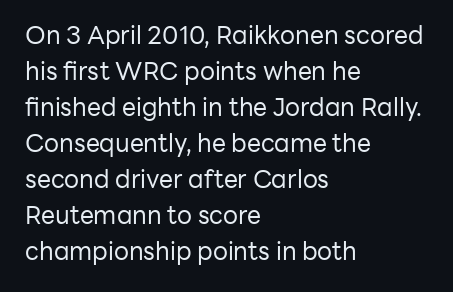
Q: Is the text bold? A: No.
Q: Is the text italic (slanted)? A: No, it is upright.
Q: Is the text underlined? A: No.
Q: How is the paragraph aligned? A: Left-aligned.
Q: Is the spacing between letters normal or unusually wide? A: Normal.
Q: Is the spacing between lines tight, normal or loose? A: Normal.
